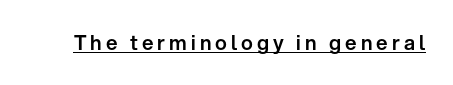
Q: Is the text italic (slanted)? A: No, it is upright.
Q: Is the text underlined? A: Yes.
Q: Is the spacing between letters normal or unusually wide? A: Unusually wide.
